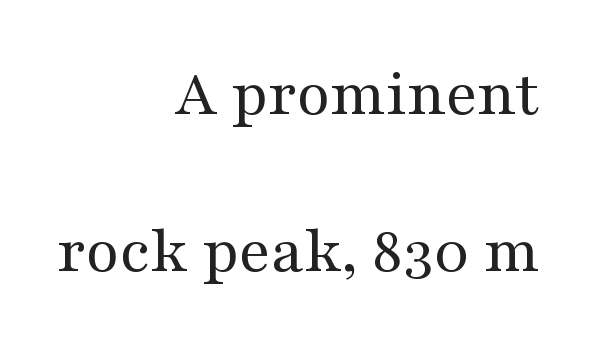
{"serif": "yes", "italic": "no", "bold": "no", "weight": "regular", "width": "wide", "stroke_contrast": "medium", "x_height": "medium", "monospaced": "no", "underline": "no", "align": "right", "line_spacing": "loose", "line_spacing_ratio": 2.31, "letter_spacing": "normal", "letter_spacing_em": 0.0, "glyph_px": 68}
